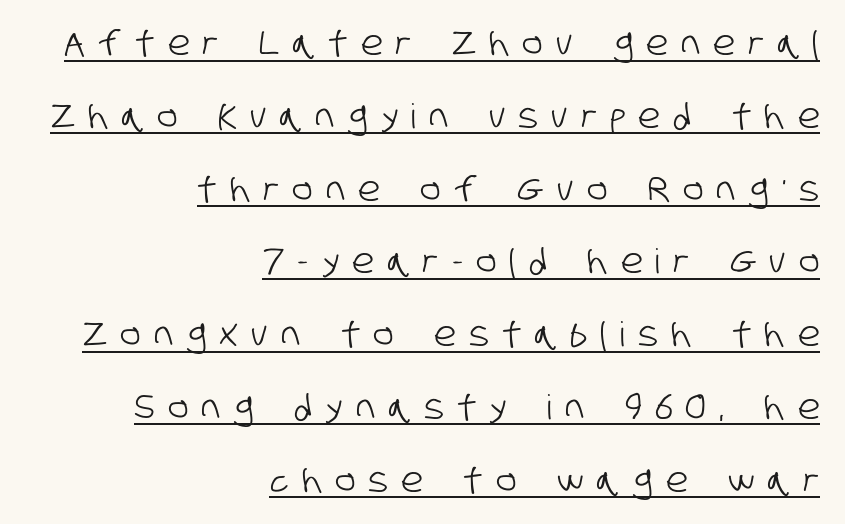
{"serif": "no", "width": "condensed", "stroke_contrast": "low", "x_height": "large", "monospaced": "no", "underline": "yes", "align": "right", "line_spacing": "loose", "line_spacing_ratio": 2.14, "letter_spacing": "wide", "letter_spacing_em": 0.39, "glyph_px": 34}
